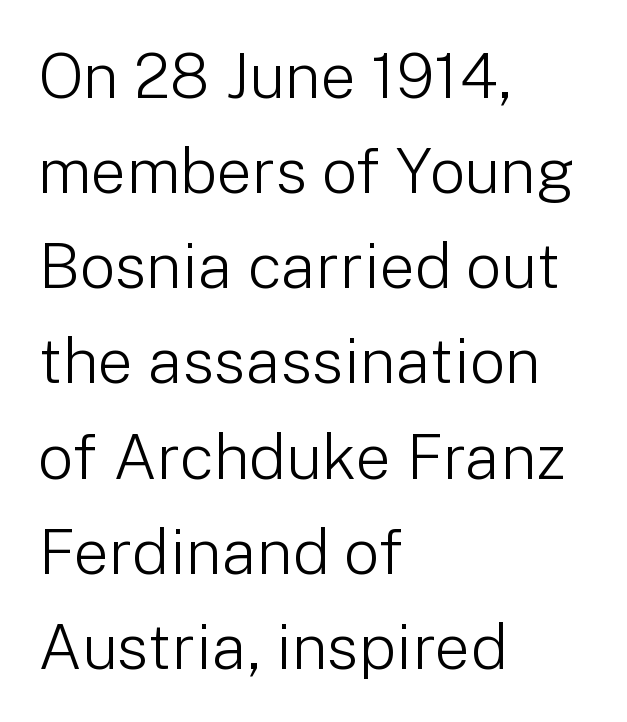
{"serif": "no", "italic": "no", "bold": "no", "weight": "light", "width": "normal", "stroke_contrast": "low", "x_height": "medium", "monospaced": "no", "underline": "no", "align": "left", "line_spacing": "normal", "line_spacing_ratio": 1.51, "letter_spacing": "normal", "letter_spacing_em": 0.0, "glyph_px": 63}
